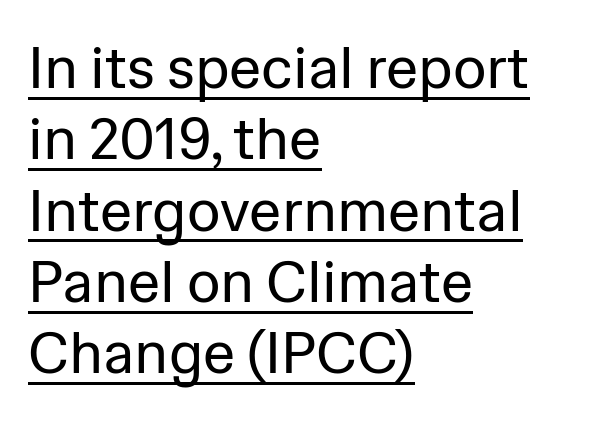
No letter is thick-stroked: the sample isn't bold. Quick note: not italic, upright. The line texture is even and compact thanks to regular tracking. Varying glyph widths throughout — classic text-font behaviour. Descenders here cross a horizontal rule under the line.
